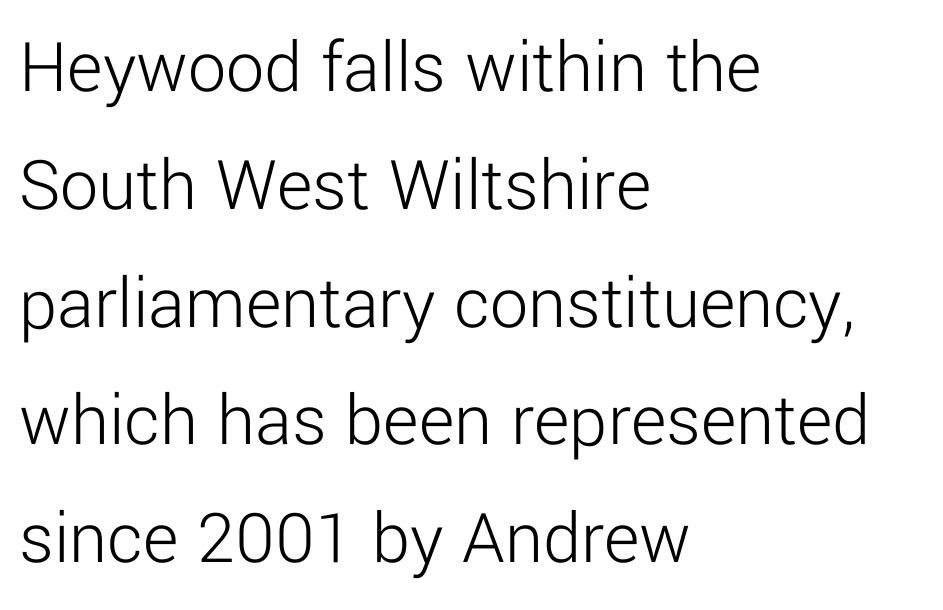
This is not heavy type; no bold has been used. Anything drawn beneath the words? Only blank space. Baseline-to-baseline distance is the conventional proportion of letter height. The letters stand upright; this is a roman face.
